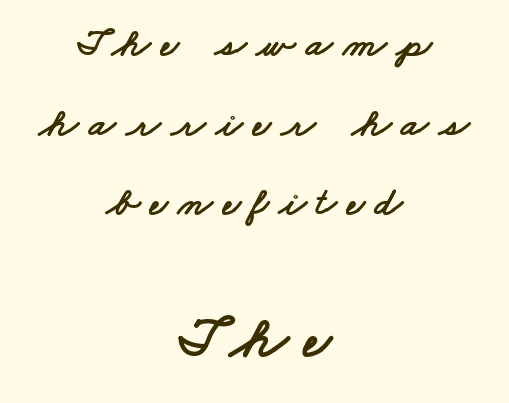
Q: Is the typeface a serif or a sans-serif typeface? A: Sans-serif.
Q: Is the text underlined? A: No.
Q: How is the paragraph aligned? A: Centered.
Q: Is the spacing between letters normal or unusually wide? A: Unusually wide.
Q: Is the spacing between lines tight, normal or loose? A: Loose.
Q: Which block of text is set in a larger size, the first (top) or the second (bottom)? A: The second (bottom) one.
Q: Width (condensed, normal, or wide)? A: Wide.
Q: Stroke contrast? A: Low.
Q: x-height? A: Small.
Q: Monospaced? A: No.
